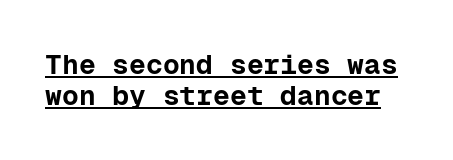
{"serif": "no", "italic": "no", "bold": "yes", "weight": "bold", "width": "normal", "stroke_contrast": "low", "x_height": "medium", "monospaced": "yes", "underline": "yes", "line_spacing": "tight", "line_spacing_ratio": 1.11, "letter_spacing": "normal", "letter_spacing_em": 0.0, "glyph_px": 28}
